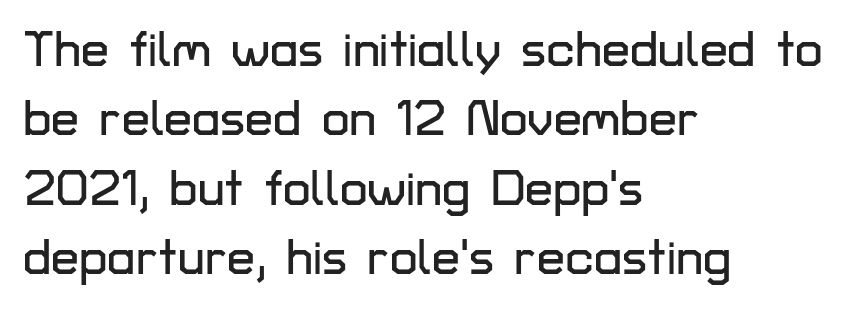
{"serif": "no", "italic": "no", "width": "normal", "stroke_contrast": "low", "x_height": "medium", "monospaced": "no", "underline": "no", "align": "left", "line_spacing": "normal", "line_spacing_ratio": 1.39, "letter_spacing": "normal", "letter_spacing_em": 0.0, "glyph_px": 50}
